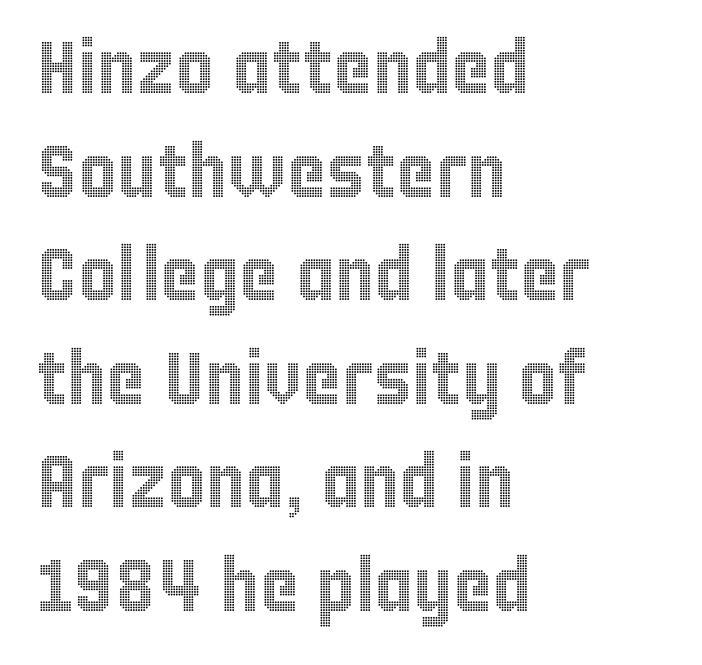
Q: Is the text italic (slanted)? A: No, it is upright.
Q: Is the text underlined? A: No.
Q: How is the paragraph aligned? A: Left-aligned.
Q: Is the spacing between letters normal or unusually wide? A: Normal.
Q: Is the spacing between lines tight, normal or loose? A: Normal.
Q: Width (condensed, normal, or wide)? A: Condensed.
Q: x-height? A: Large.
Q: Monospaced? A: No.
